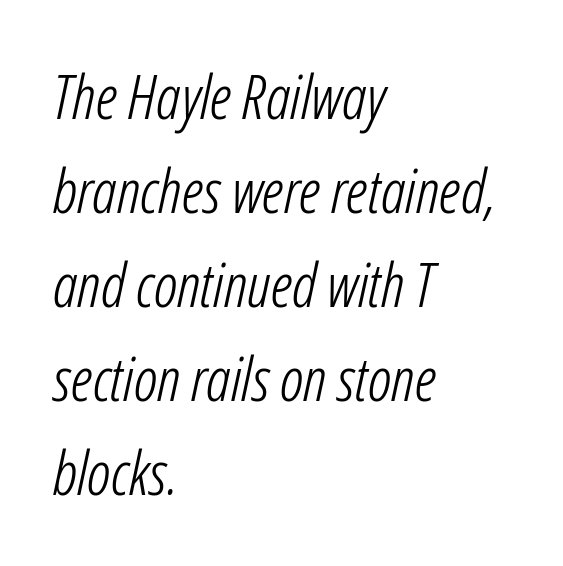
Q: Is the text bold? A: No.
Q: Is the text italic (slanted)? A: Yes, it leans right by about 12 degrees.
Q: Is the text underlined? A: No.
Q: How is the paragraph aligned? A: Left-aligned.
Q: Is the spacing between letters normal or unusually wide? A: Normal.
Q: Is the spacing between lines tight, normal or loose? A: Normal.
Q: Width (condensed, normal, or wide)? A: Condensed.
Q: Stroke contrast? A: Low.
Q: x-height? A: Medium.
Q: Monospaced? A: No.
